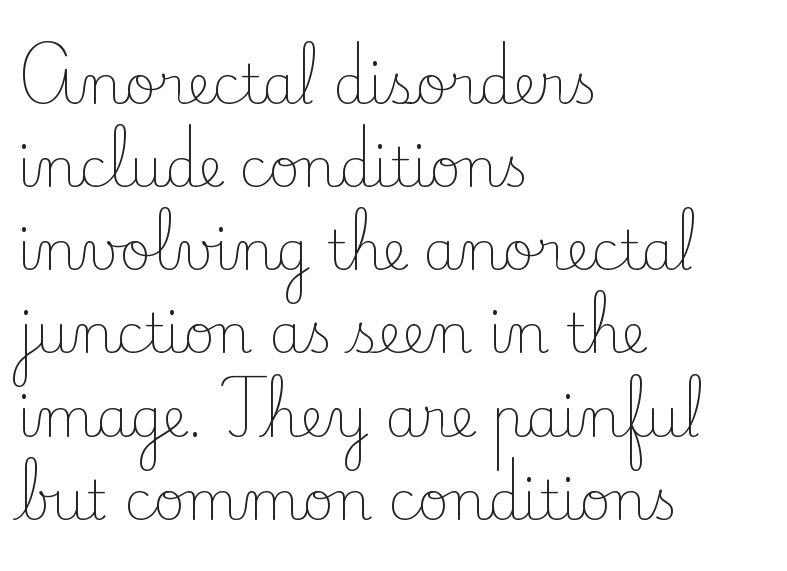
Note the varied advance widths — an 'i' is clearly narrower than an 'm'. Posture: vertical. A typesetter would call this leading conventional body-copy spacing. Check where the strokes stop: tiny serifs finish them off. Letter spacing: default.
